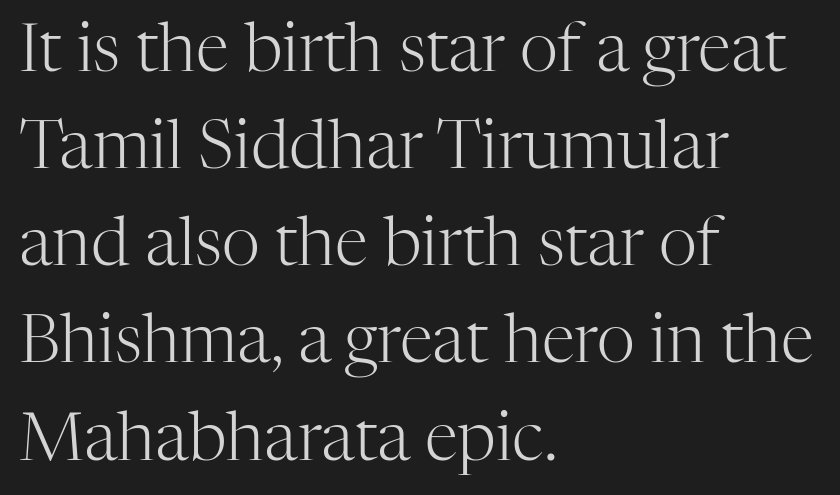
The passage shown is typeset with a serif family. This block has exactly the height ordinary leading produces. Posture: upright roman. The cut favours lightness, reaching ordinary text weight at its darkest. The line texture is even and compact thanks to regular tracking.
